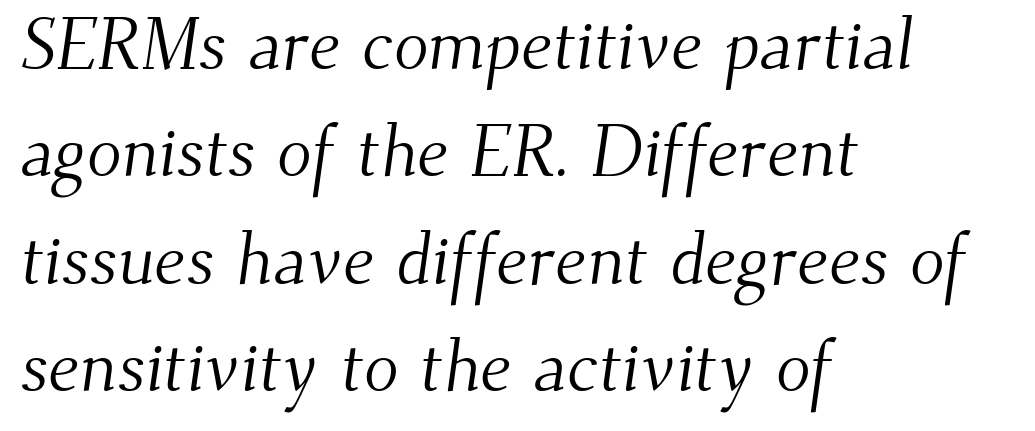
Notice how the passage keeps a crisp vertical edge on the left only. A typesetter would call this leading conventional body-copy spacing. You can tell from the footed stems that serif type was used. Bare-footed words on every line. Nothing unusual about the tracking: characters are spaced as the font intends. Varying glyph widths throughout — classic text-font behaviour.
